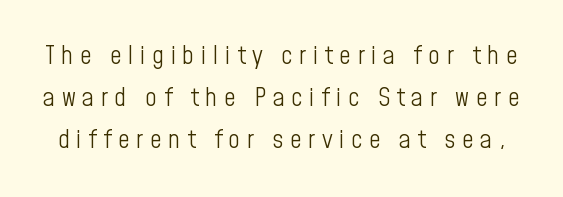
{"italic": "no", "bold": "no", "underline": "no", "line_spacing": "normal", "line_spacing_ratio": 1.61, "letter_spacing": "wide", "letter_spacing_em": 0.25, "glyph_px": 26}
